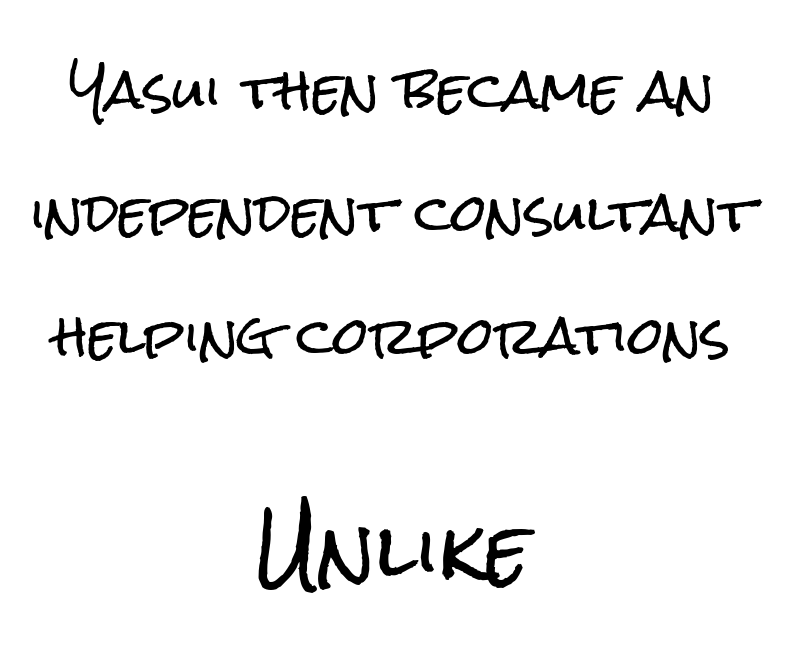
{"serif": "no", "italic": "no", "width": "condensed", "stroke_contrast": "low", "x_height": "medium", "monospaced": "no", "underline": "no", "align": "center", "line_spacing": "loose", "line_spacing_ratio": 2.41, "letter_spacing": "normal", "letter_spacing_em": 0.0, "larger_block": "second", "size_ratio": 1.49, "glyph_px": 76}
